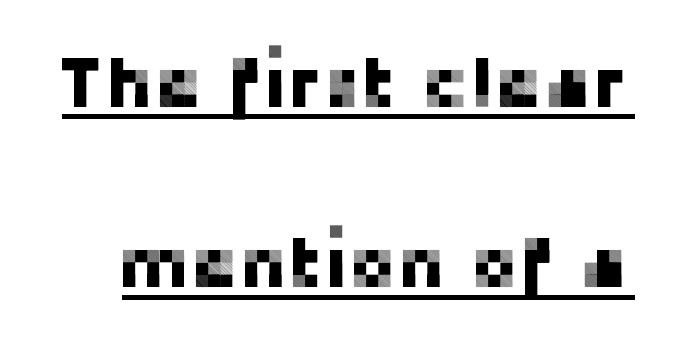
{"serif": "no", "italic": "no", "width": "normal", "stroke_contrast": "low", "x_height": "medium", "monospaced": "no", "underline": "yes", "line_spacing": "loose", "line_spacing_ratio": 2.47, "letter_spacing": "normal", "letter_spacing_em": 0.0, "glyph_px": 73}
